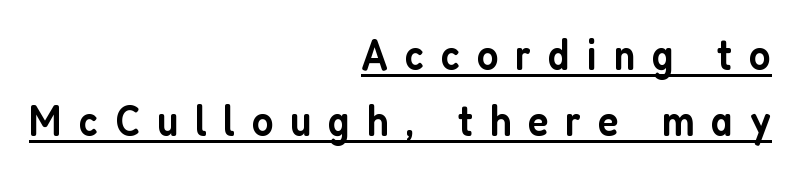
{"serif": "no", "italic": "no", "bold": "semi", "weight": "semibold", "width": "condensed", "stroke_contrast": "low", "x_height": "medium", "monospaced": "no", "underline": "yes", "align": "right", "line_spacing": "normal", "line_spacing_ratio": 1.5, "letter_spacing": "wide", "letter_spacing_em": 0.38, "glyph_px": 44}
